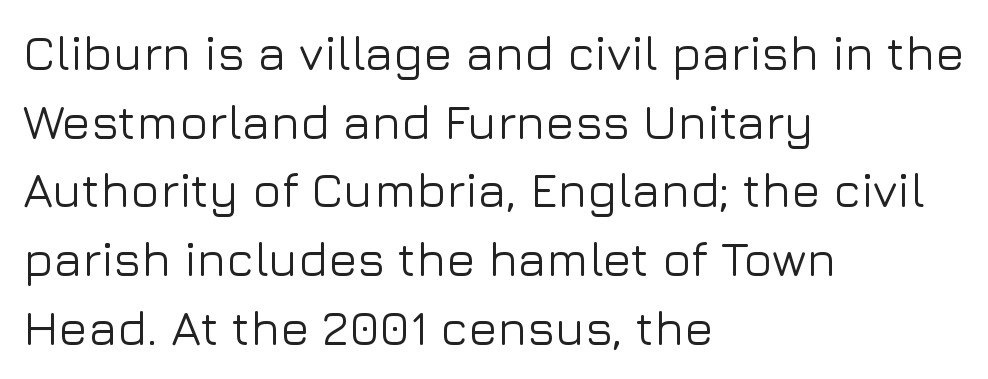
{"serif": "no", "italic": "no", "width": "normal", "stroke_contrast": "low", "x_height": "medium", "monospaced": "no", "underline": "no", "align": "left", "line_spacing": "normal", "line_spacing_ratio": 1.43, "letter_spacing": "normal", "letter_spacing_em": 0.0, "glyph_px": 48}
